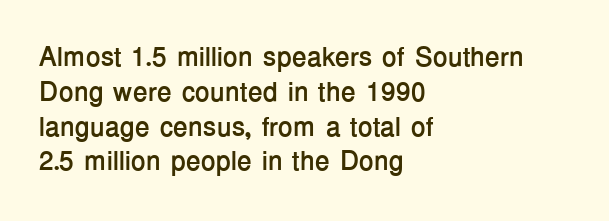
{"italic": "no", "bold": "yes", "underline": "no", "align": "left", "line_spacing": "normal", "line_spacing_ratio": 1.29, "letter_spacing": "normal", "letter_spacing_em": 0.0, "glyph_px": 27}
